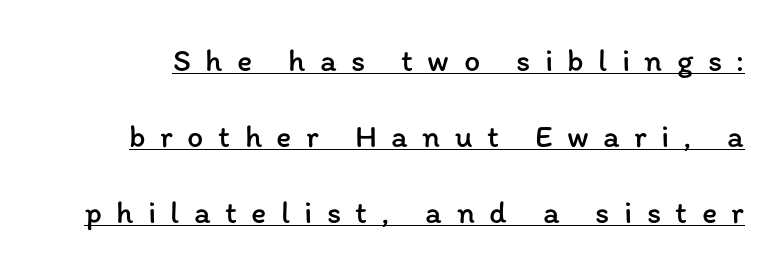
{"italic": "no", "bold": "no", "weight": "regular", "width": "normal", "stroke_contrast": "low", "x_height": "medium", "monospaced": "no", "underline": "yes", "line_spacing": "loose", "line_spacing_ratio": 2.38, "letter_spacing": "wide", "letter_spacing_em": 0.45, "glyph_px": 32}
